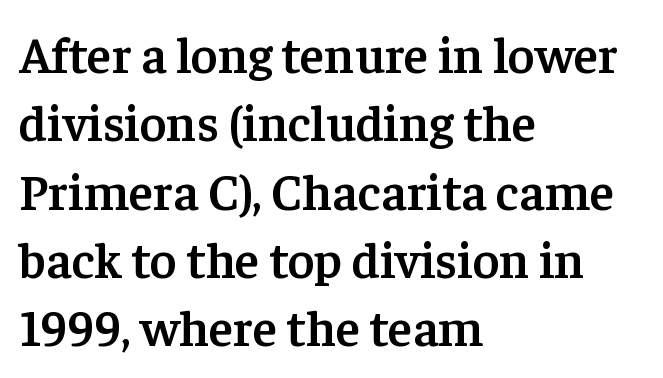
The image shows 51 px semibold serif type, upright; set left-aligned, normal line spacing (1.34x), normal letter spacing, not underlined; low stroke contrast and a medium x-height.
